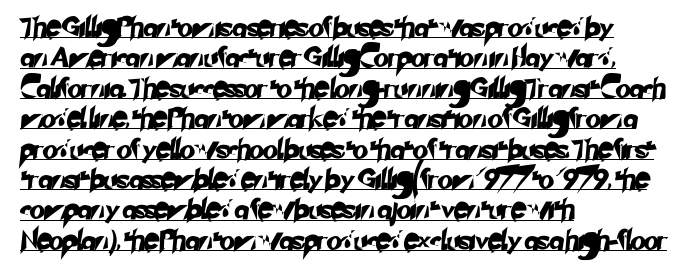
The image shows 20 px text type; set left-aligned, normal line spacing (1.52x), normal letter spacing, underlined.
